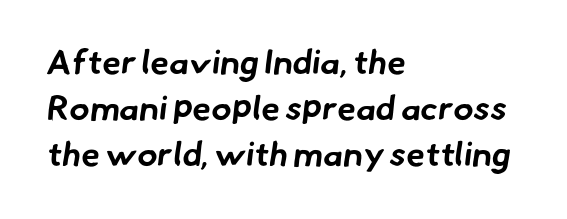
{"serif": "no", "bold": "yes", "weight": "bold", "width": "normal", "stroke_contrast": "low", "x_height": "small", "monospaced": "no", "underline": "no", "align": "left", "line_spacing": "normal", "line_spacing_ratio": 1.35, "letter_spacing": "normal", "letter_spacing_em": 0.0, "glyph_px": 34}
